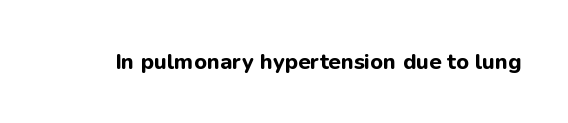
Q: Is the text bold? A: Yes.
Q: Is the text italic (slanted)? A: No, it is upright.
Q: Is the text underlined? A: No.
Q: Is the spacing between letters normal or unusually wide? A: Normal.
